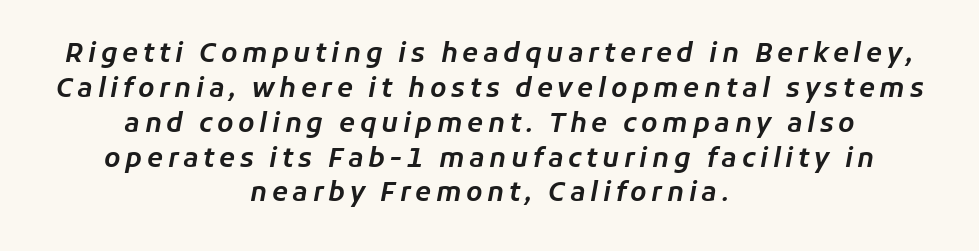
The image shows 26 px text type, italic (leaning right); set centered, normal line spacing (1.34x), not underlined.
